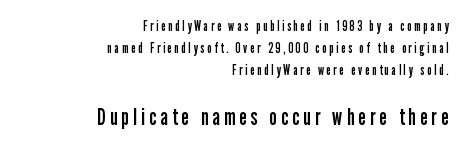
{"italic": "no", "bold": "no", "underline": "no", "align": "right", "line_spacing": "normal", "line_spacing_ratio": 1.58, "larger_block": "second", "size_ratio": 1.64, "glyph_px": 23}
